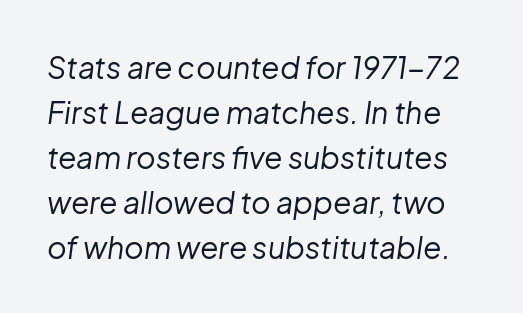
{"italic": "yes", "lean": "right", "slant_degrees": 8, "bold": "no", "weight": "regular", "width": "normal", "stroke_contrast": "low", "x_height": "medium", "monospaced": "no", "underline": "no", "line_spacing": "normal", "line_spacing_ratio": 1.5, "letter_spacing": "normal", "letter_spacing_em": 0.0, "glyph_px": 30}
